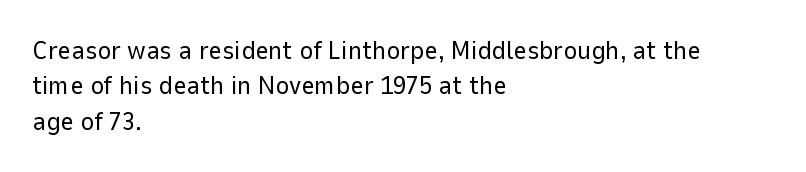
{"italic": "no", "bold": "no", "underline": "no", "align": "left", "line_spacing": "normal", "line_spacing_ratio": 1.36, "letter_spacing": "normal", "letter_spacing_em": 0.0, "glyph_px": 26}
